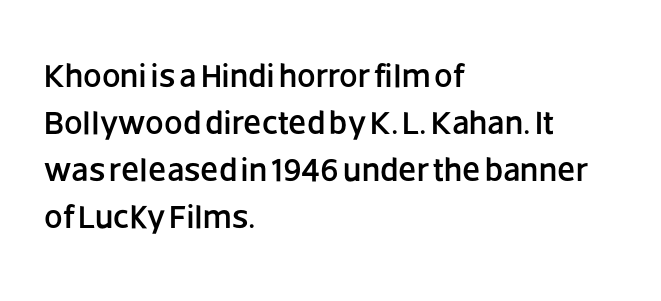
Underlining? Definitely not there. Reading down the column, the eye jumps a familiar distance to each next line. A classic flush-left, rag-right setting is used for this passage. The type sits square on the baseline with zero lean. The text was rendered using a sans face with plain stroke endings. A typesetter would call this zero additional tracking.
